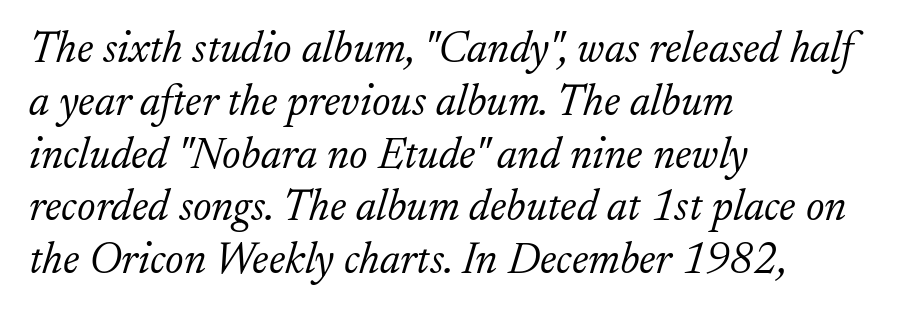
{"serif": "yes", "italic": "yes", "lean": "right", "slant_degrees": 17, "bold": "no", "weight": "light", "width": "normal", "stroke_contrast": "low", "x_height": "small", "monospaced": "no", "underline": "no", "align": "left", "line_spacing_ratio": 1.2, "letter_spacing": "normal", "letter_spacing_em": 0.0, "glyph_px": 44}
